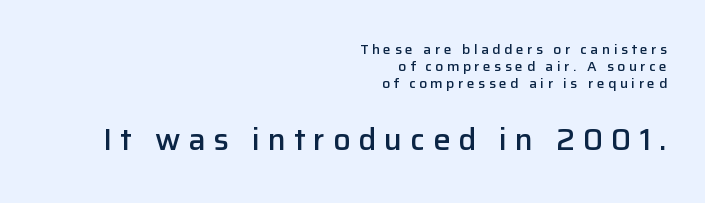
{"serif": "no", "italic": "no", "bold": "semi", "weight": "semibold", "width": "normal", "stroke_contrast": "low", "x_height": "medium", "monospaced": "no", "underline": "no", "align": "right", "line_spacing_ratio": 1.22, "letter_spacing": "wide", "letter_spacing_em": 0.25, "larger_block": "second", "size_ratio": 2.21, "glyph_px": 31}
